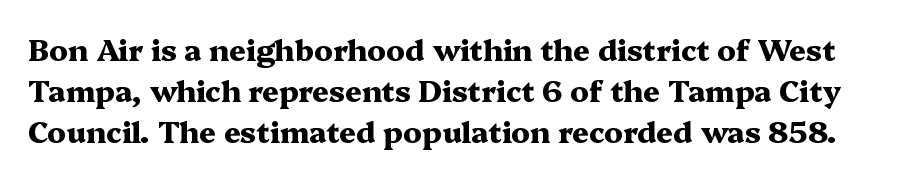
Character widths vary here, with narrow letters taking less room than wide ones. A clean baseline with only descenders dipping below it. Regarding leading, the lines here are spaced in the standard way. The face used here is seriffed, in the tradition of book romans. The letterforms sit shoulder to shoulder at normal distance. Typesetter's note: full bold, strokes at maximum text heaviness.
